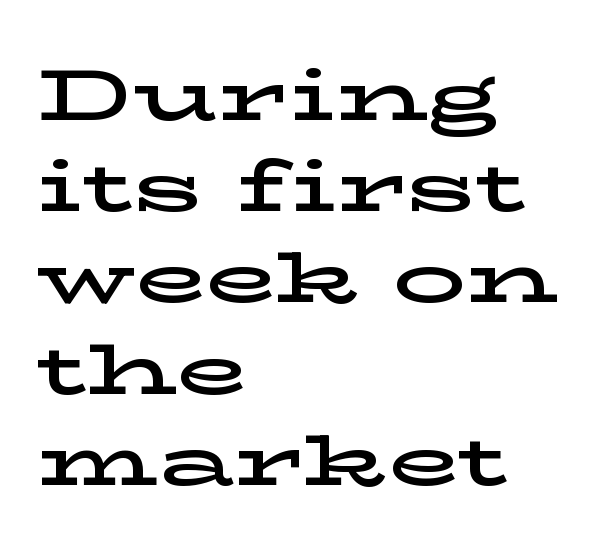
Q: Is the text italic (slanted)? A: No, it is upright.
Q: Is the typeface a serif or a sans-serif typeface? A: Serif.
Q: Is the text underlined? A: No.
Q: How is the paragraph aligned? A: Left-aligned.
Q: Is the spacing between letters normal or unusually wide? A: Normal.
Q: Is the spacing between lines tight, normal or loose? A: Normal.
Q: Width (condensed, normal, or wide)? A: Wide.
Q: Stroke contrast? A: Low.
Q: x-height? A: Medium.
Q: Monospaced? A: No.
